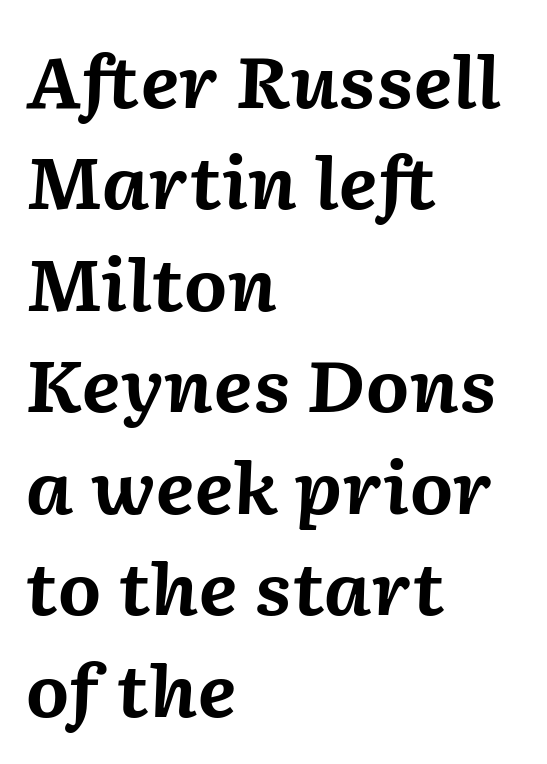
The image shows 70 px bold type, italic (leaning right); set left-aligned, normal line spacing (1.45x), normal letter spacing, not underlined; medium stroke contrast and a medium x-height.
